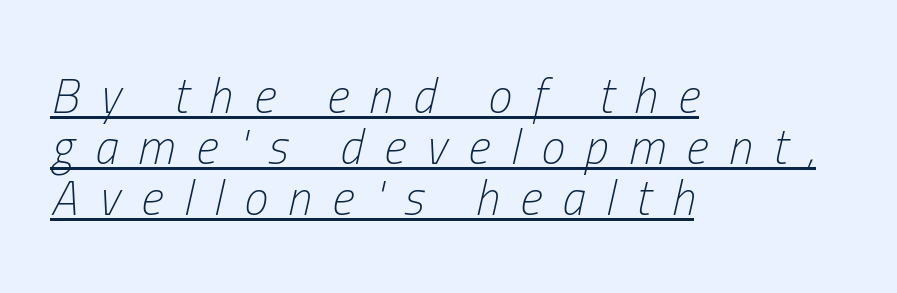
The image shows 48 px light, condensed type, italic (leaning right); set left-aligned, tight line spacing (1.06x), unusually wide letter spacing (+0.43 em), underlined; low stroke contrast and a medium x-height.
